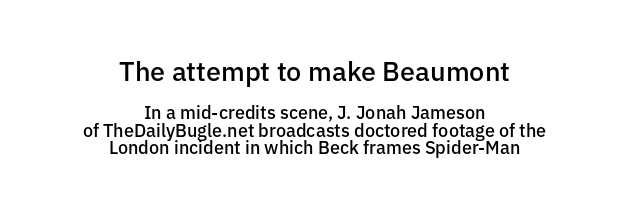
{"italic": "no", "bold": "semi", "underline": "no", "align": "center", "line_spacing": "tight", "line_spacing_ratio": 0.98, "letter_spacing": "normal", "letter_spacing_em": 0.0, "larger_block": "first", "size_ratio": 1.5, "glyph_px": 27}
